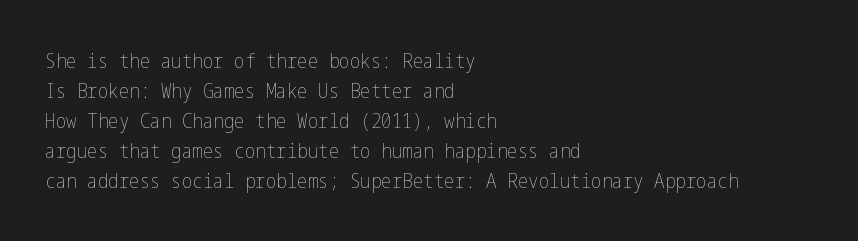
The image shows 21 px text type, upright; set left-aligned, normal line spacing (1.43x), normal letter spacing, not underlined.
